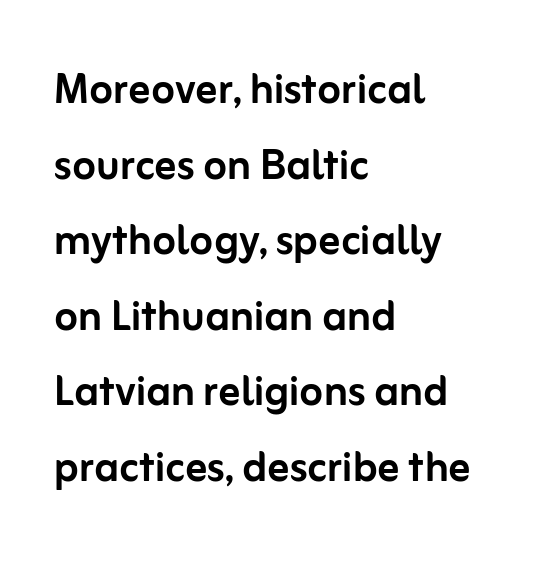
The image shows 54 px sans-serif type, upright; set left-aligned, normal line spacing (1.4x), normal letter spacing, not underlined; low stroke contrast and a medium x-height.
